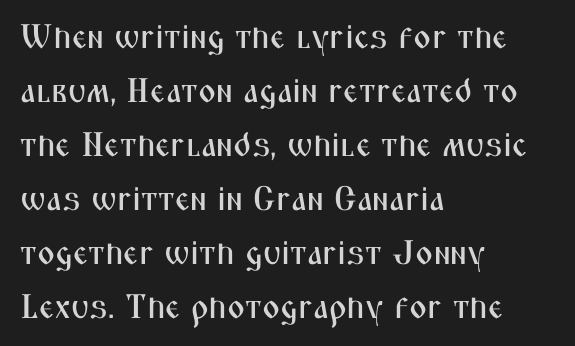
A normal amount of white space separates one row of letters from the next. The axis of the letterforms is exactly vertical. Alignment: flush left. Typographically, this falls in the sans-serif category. Looks like regular typesetting: each glyph gets only the width it needs.
